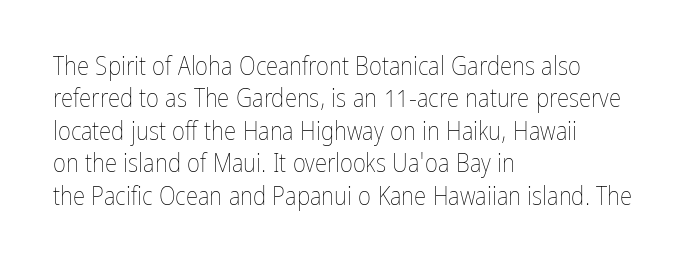
{"italic": "no", "bold": "no", "underline": "no", "align": "left", "line_spacing": "normal", "line_spacing_ratio": 1.3, "letter_spacing": "normal", "letter_spacing_em": 0.0, "glyph_px": 25}
